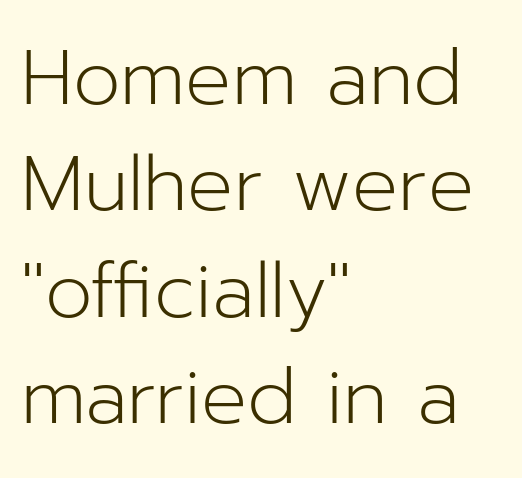
Q: Is the text bold? A: No.
Q: Is the text italic (slanted)? A: No, it is upright.
Q: Is the typeface a serif or a sans-serif typeface? A: Sans-serif.
Q: Is the text underlined? A: No.
Q: How is the paragraph aligned? A: Left-aligned.
Q: Is the spacing between letters normal or unusually wide? A: Normal.
Q: Is the spacing between lines tight, normal or loose? A: Normal.
Q: Width (condensed, normal, or wide)? A: Normal.
Q: Stroke contrast? A: Low.
Q: x-height? A: Medium.
Q: Monospaced? A: No.
